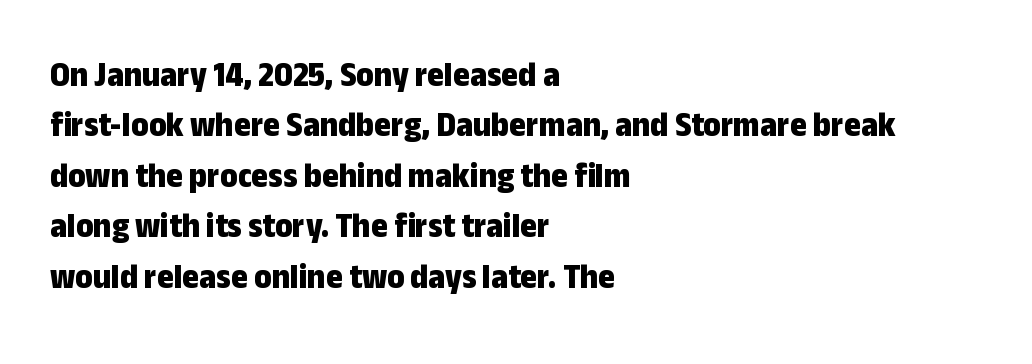
Rows of type keep a routine distance in the vertical direction. A typesetter would call this zero additional tracking. Characters remain perfectly vertical along every line. No feet cap the strokes, marking this as sans-serif type. The string is rendered with underlining switched off. The face used here is proportionally spaced, like ordinary book or web type.
